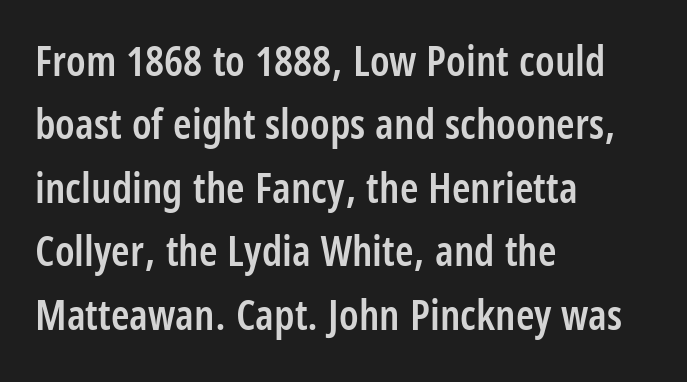
The gap between lines stays unmarked. Is there any slant? The stems are plumb. Each letter keeps its own natural width here, so spacing adapts to shape. Default kerning and tracking; the words read as compact shapes.
